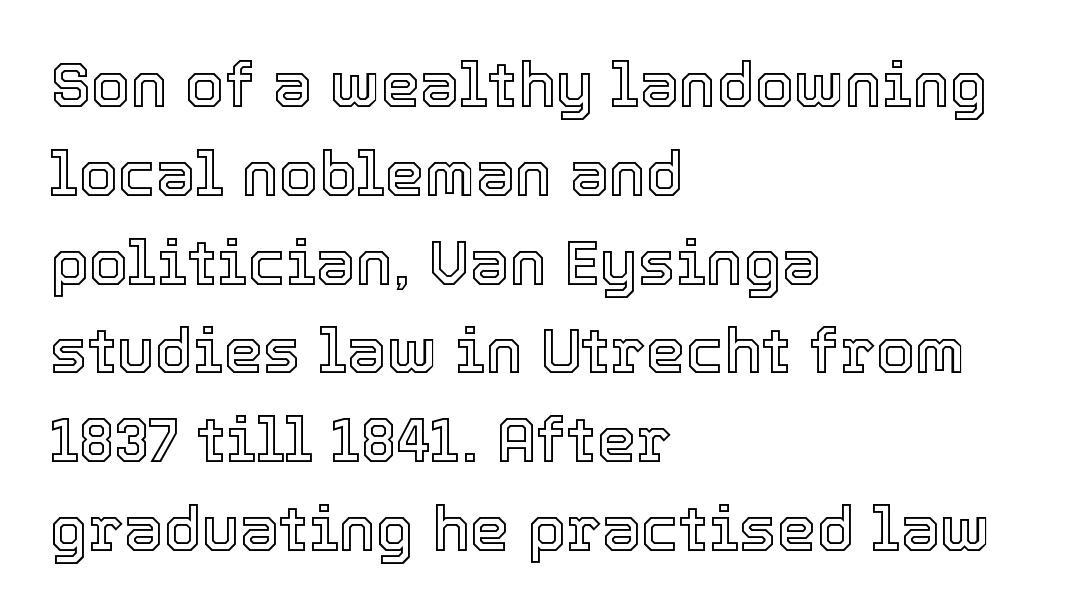
{"italic": "no", "width": "normal", "x_height": "medium", "monospaced": "no", "underline": "no", "align": "left", "line_spacing": "normal", "line_spacing_ratio": 1.41, "letter_spacing": "normal", "letter_spacing_em": 0.0, "glyph_px": 63}
